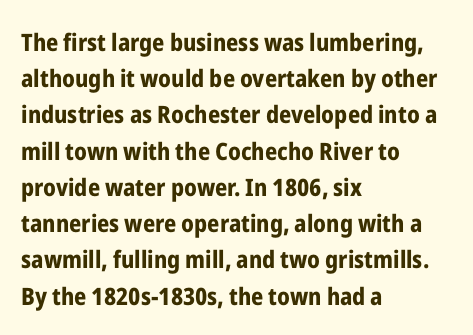
Q: Is the text bold? A: Yes.
Q: Is the text italic (slanted)? A: No, it is upright.
Q: Is the text underlined? A: No.
Q: How is the paragraph aligned? A: Left-aligned.
Q: Is the spacing between letters normal or unusually wide? A: Normal.
Q: Is the spacing between lines tight, normal or loose? A: Normal.
